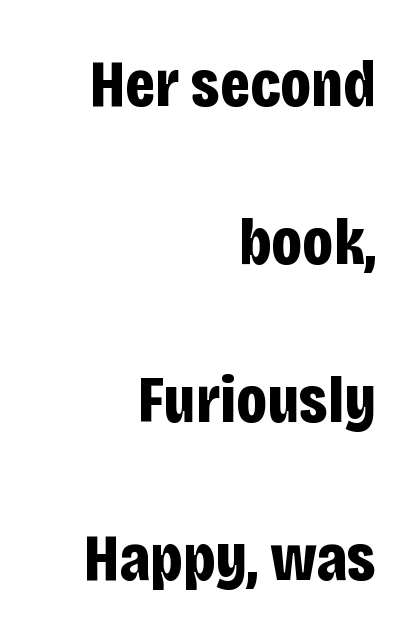
{"serif": "no", "italic": "no", "bold": "yes", "weight": "bold", "width": "condensed", "stroke_contrast": "low", "x_height": "large", "monospaced": "no", "underline": "no", "align": "right", "line_spacing": "loose", "line_spacing_ratio": 2.36, "letter_spacing": "normal", "letter_spacing_em": 0.0, "glyph_px": 67}
